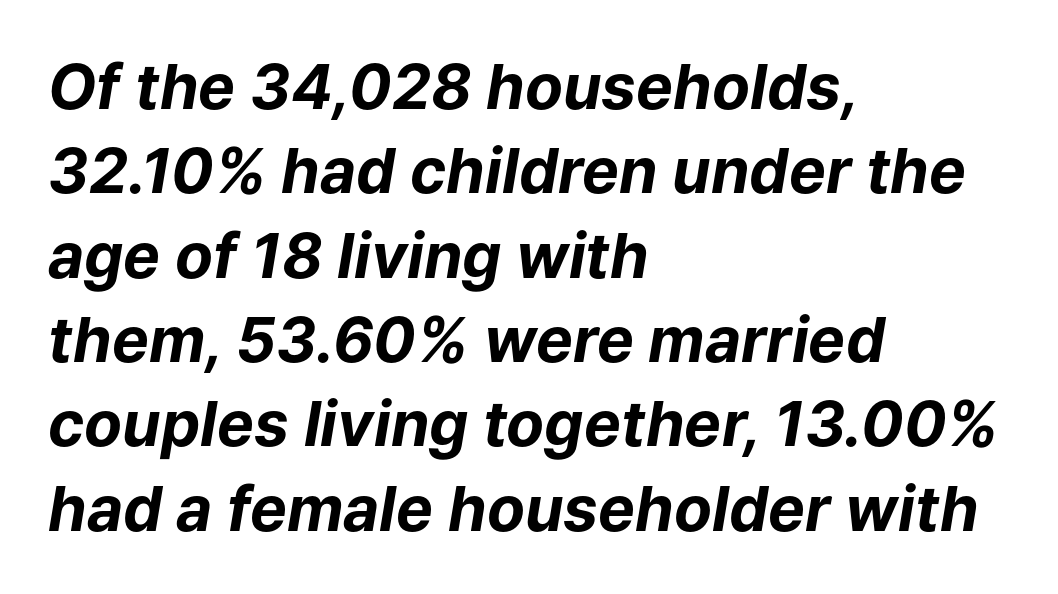
Compared with typical paragraphs, the rows here are spaced about the same. Notice how thick the strokes are: this is what a full bold looks like. Do the characters align in a grid? No, the font is proportional. Posture: slanted. The paragraph shown leans on its left margin. Decoration check: the copy has no underline.
